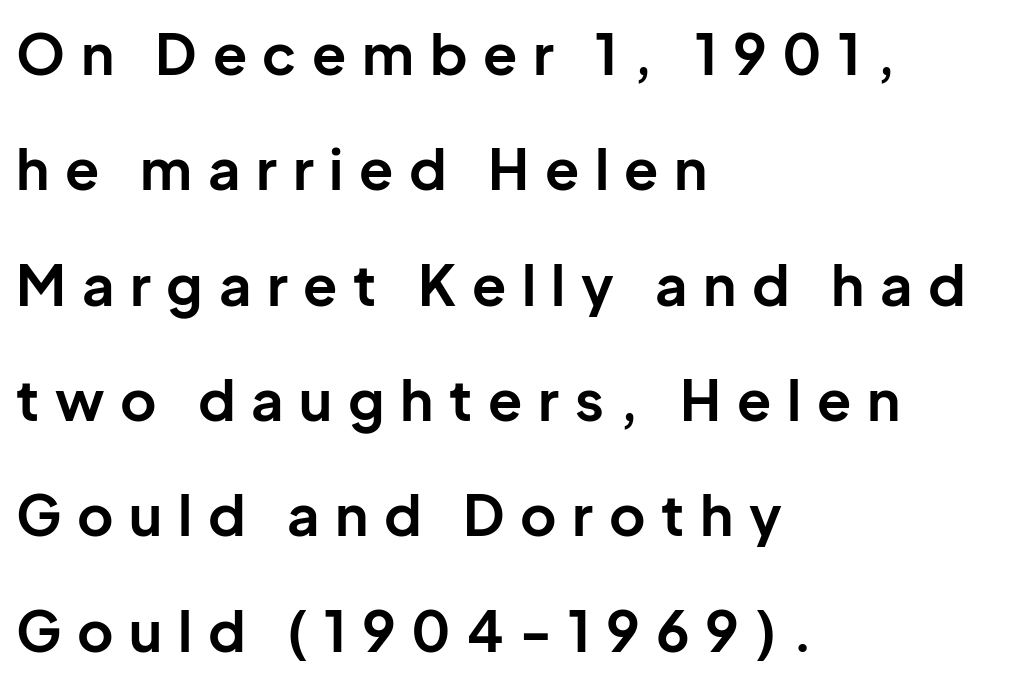
This sample uses a sans-serif face. Bold? Absolutely — the strokes are thick and heavy. Character widths vary here, with narrow letters taking less room than wide ones. Line starts are locked; line ends wander. What's the leading like? Stretched, with rows far apart.
